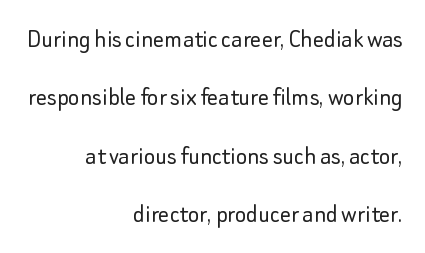
The image shows 27 px text type, upright; set right-aligned, loose line spacing (2.16x), normal letter spacing, not underlined.
